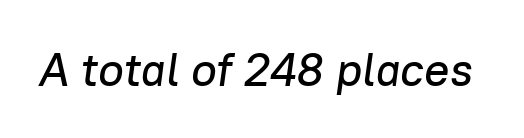
Every character sits at an angle, as italics do. Each row of text sits above clean, open space. Each letter keeps its own natural width here, so spacing adapts to shape. Default kerning and tracking; the words read as compact shapes.
